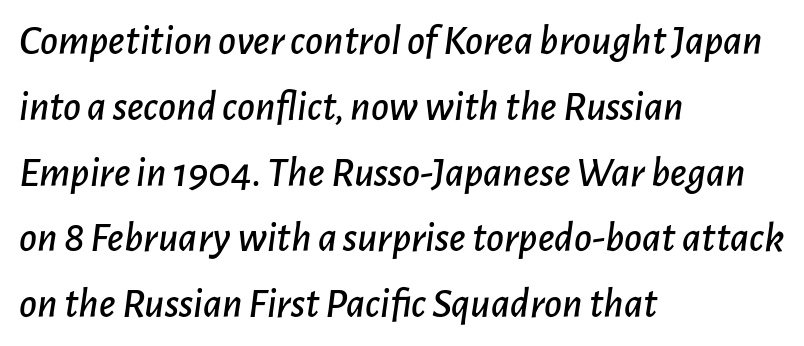
These lines sit exactly where default settings would place them. The face used here is proportionally spaced, like ordinary book or web type. In terms of letterspacing, this is plain default setting. Visually the block forms a straight wall on the left and a jagged coastline on the right. Descender tails drop into unmarked territory.
